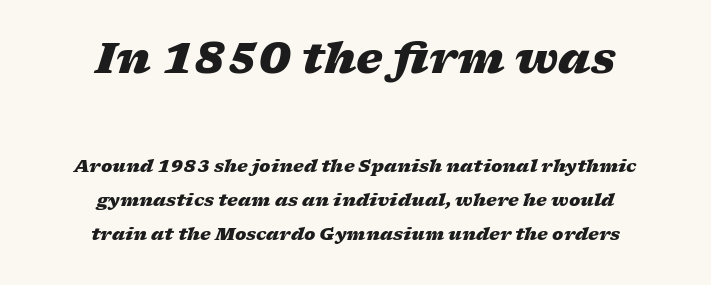
Q: Is the text bold? A: Yes.
Q: Is the text italic (slanted)? A: Yes, it leans right by about 17 degrees.
Q: Is the text underlined? A: No.
Q: How is the paragraph aligned? A: Centered.
Q: Is the spacing between letters normal or unusually wide? A: Normal.
Q: Is the spacing between lines tight, normal or loose? A: Loose.
Q: Which block of text is set in a larger size, the first (top) or the second (bottom)? A: The first (top) one.
Q: Width (condensed, normal, or wide)? A: Wide.
Q: Stroke contrast? A: Low.
Q: x-height? A: Medium.
Q: Monospaced? A: No.
